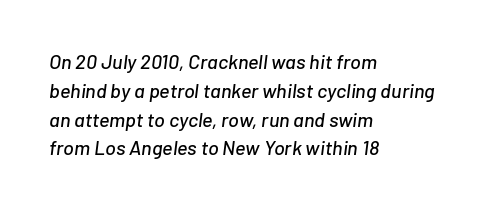
In terms of leading, this rendering sits right in the middle. The lines are quadded left. Rule under the text: the space is simply empty. The type is set solid horizontally, with unmodified tracking.
